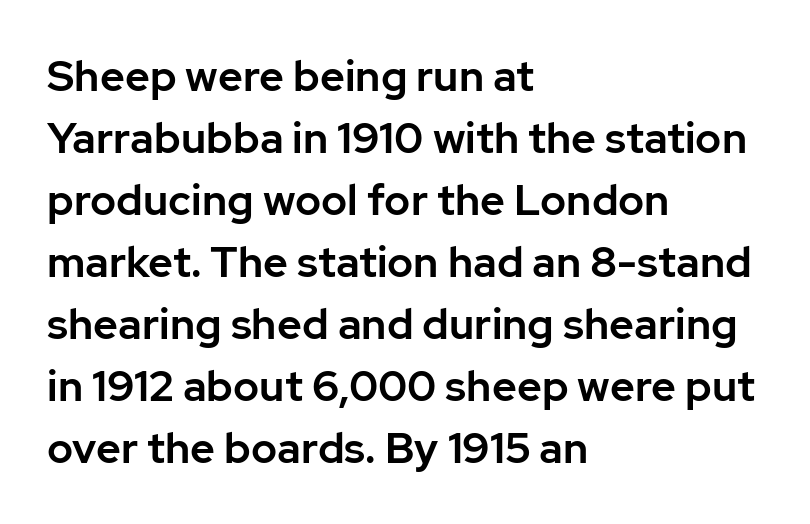
Q: Is the text italic (slanted)? A: No, it is upright.
Q: Is the typeface a serif or a sans-serif typeface? A: Sans-serif.
Q: Is the text underlined? A: No.
Q: How is the paragraph aligned? A: Left-aligned.
Q: Is the spacing between letters normal or unusually wide? A: Normal.
Q: Is the spacing between lines tight, normal or loose? A: Normal.
Q: Width (condensed, normal, or wide)? A: Normal.
Q: Stroke contrast? A: Low.
Q: x-height? A: Medium.
Q: Monospaced? A: No.
